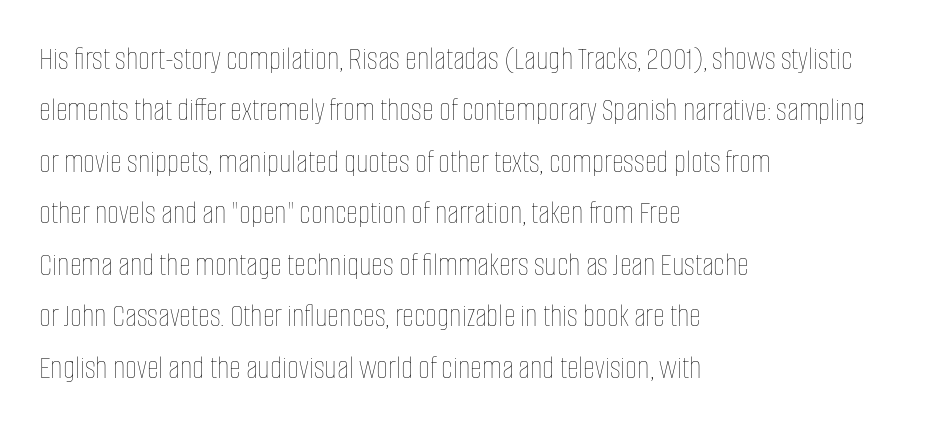
The image shows 33 px thin, condensed type, upright; set left-aligned, normal line spacing (1.56x), normal letter spacing, not underlined; low stroke contrast and a large x-height.
